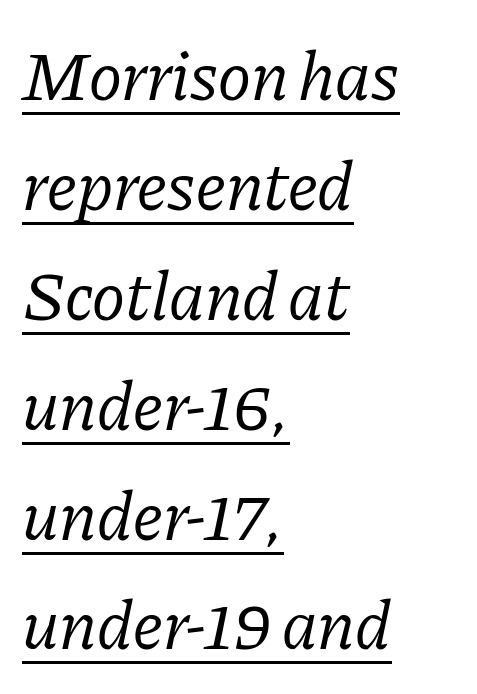
{"serif": "yes", "italic": "yes", "lean": "right", "slant_degrees": 11, "bold": "no", "weight": "regular", "width": "normal", "stroke_contrast": "low", "x_height": "medium", "monospaced": "no", "underline": "yes", "align": "left", "line_spacing": "normal", "line_spacing_ratio": 1.57, "letter_spacing": "normal", "letter_spacing_em": 0.0, "glyph_px": 70}
